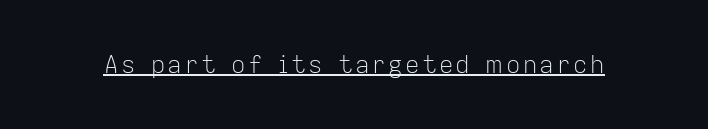
This reads as an unemphasized weight, regular at the heaviest. A typographer would call this underscored text. Posture: upright roman.
